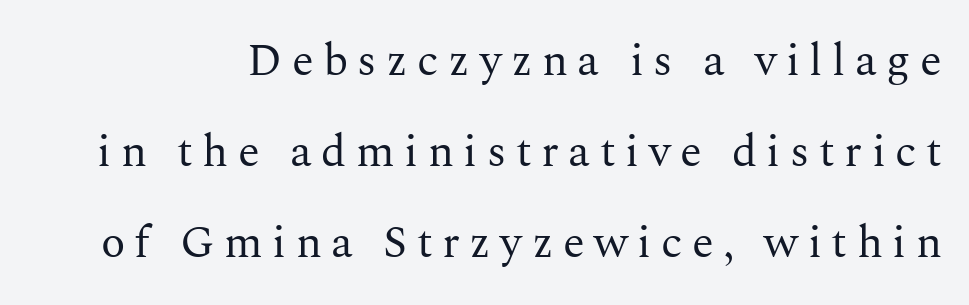
Unlike italic type, these characters show no tilt at all. The space directly below the letters is spotless. Tracking value appears strongly positive — letters spread wide. The passage shown is typed in a proportional face where columns would drift.
